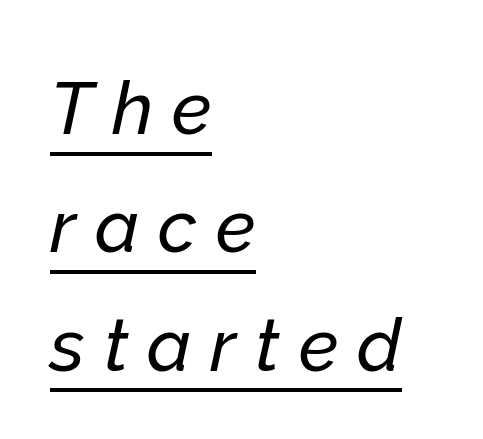
You can see a thin bar hugging the bottom of the glyphs. Characters follow at a spacing far wider than the type designer built in. The rag falls on the right side of this text block. The lines sit at an ordinary, default distance from one another. In terms of posture, this sample is oblique.
